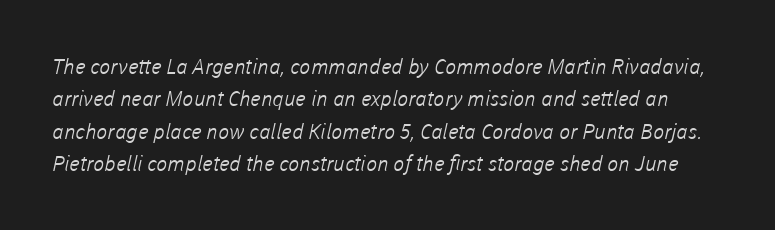
{"bold": "no", "underline": "no", "line_spacing": "normal", "line_spacing_ratio": 1.54, "letter_spacing": "normal", "letter_spacing_em": 0.0, "glyph_px": 21}
